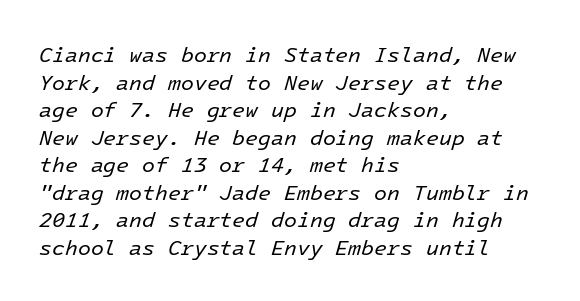
Just letters on the line, the space beneath them empty. This sample uses plain, unmodified letter spacing. Nothing heavy about these letters — not bold at all. Reading down the block, your eye returns to a fixed left position each line.
